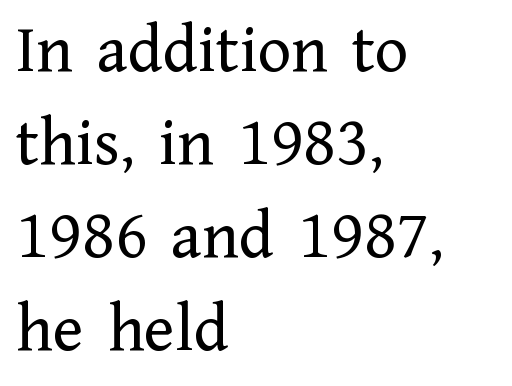
The lettering stays uniformly vertical, giving the passage a roman look. This is serif lettering, the kind often seen in printed books. Looks like regular typesetting: each glyph gets only the width it needs. Heft: none added — not bold. Horizontal bands of white between lines are of average thickness. The words here are not underlined.
